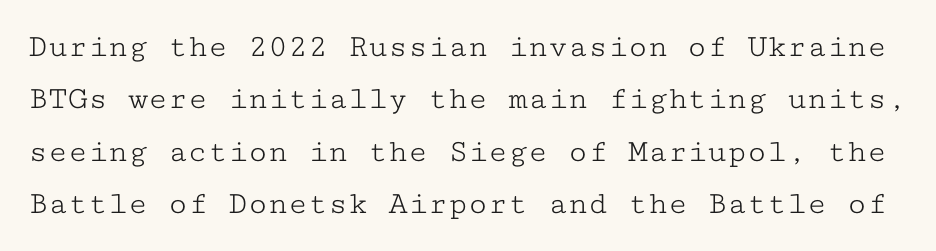
{"serif": "yes", "italic": "no", "bold": "no", "weight": "light", "width": "wide", "stroke_contrast": "low", "x_height": "medium", "monospaced": "yes", "underline": "no", "line_spacing": "normal", "line_spacing_ratio": 1.59, "letter_spacing": "normal", "letter_spacing_em": 0.0, "glyph_px": 33}
